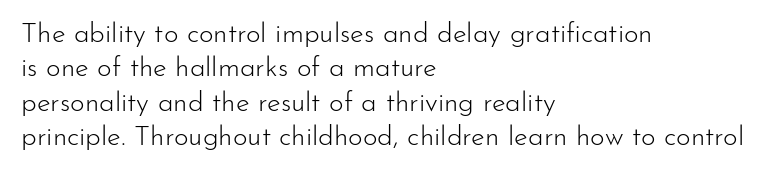
Q: Is the text bold? A: No.
Q: Is the text italic (slanted)? A: No, it is upright.
Q: Is the typeface a serif or a sans-serif typeface? A: Sans-serif.
Q: Is the text underlined? A: No.
Q: How is the paragraph aligned? A: Left-aligned.
Q: Is the spacing between letters normal or unusually wide? A: Normal.
Q: Width (condensed, normal, or wide)? A: Normal.
Q: Stroke contrast? A: Low.
Q: x-height? A: Small.
Q: Monospaced? A: No.
